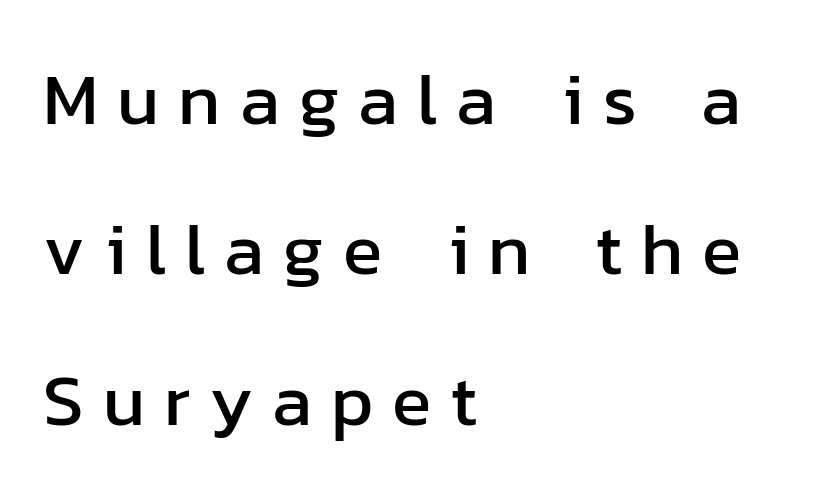
{"serif": "no", "italic": "no", "width": "normal", "stroke_contrast": "low", "x_height": "medium", "monospaced": "no", "underline": "no", "align": "left", "line_spacing": "loose", "line_spacing_ratio": 2.06, "letter_spacing": "wide", "letter_spacing_em": 0.26, "glyph_px": 73}
